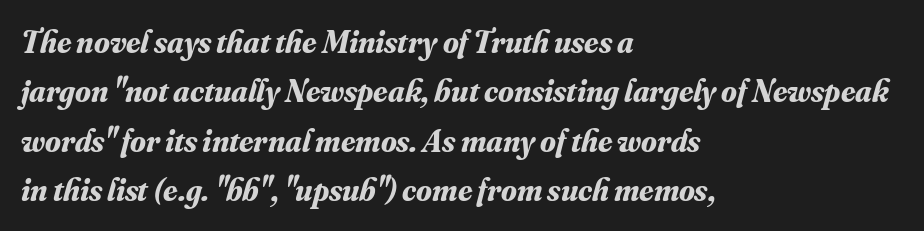
Q: Is the text bold? A: Yes.
Q: Is the text italic (slanted)? A: Yes, it leans right by about 16 degrees.
Q: Is the typeface a serif or a sans-serif typeface? A: Serif.
Q: Is the text underlined? A: No.
Q: How is the paragraph aligned? A: Left-aligned.
Q: Is the spacing between letters normal or unusually wide? A: Normal.
Q: Is the spacing between lines tight, normal or loose? A: Normal.
Q: Width (condensed, normal, or wide)? A: Normal.
Q: Stroke contrast? A: Medium.
Q: x-height? A: Small.
Q: Monospaced? A: No.
